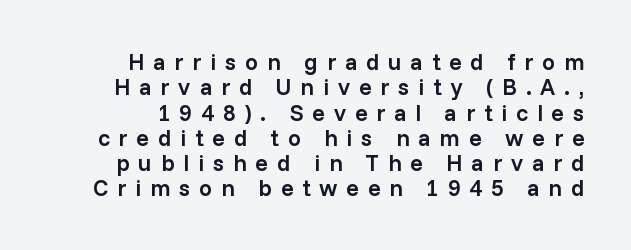
This sample trades vertical openness for compactness between lines. Look at the tracking — it's clearly loosened, letters drifting apart. Caption: multi-line text, flush right, ragged left. Type without underlining. In terms of posture, this sample is upright. This is the in-between weight designers call semibold or demi.
